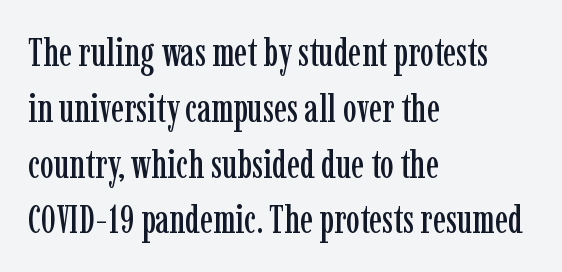
The image shows 39 px condensed serif type, upright; set left-aligned, normal line spacing (1.43x), normal letter spacing, not underlined; low stroke contrast and a medium x-height.
